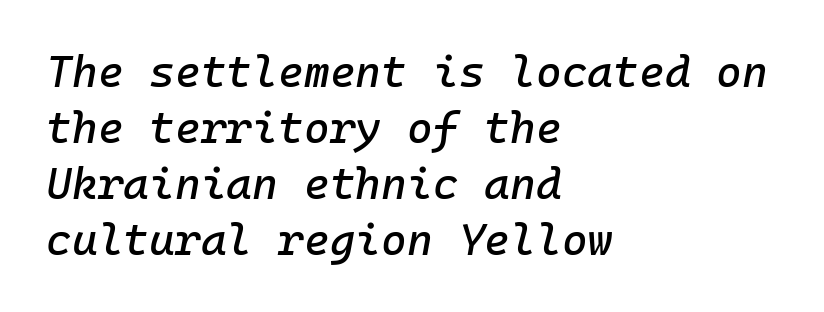
{"italic": "yes", "lean": "right", "slant_degrees": 10, "width": "normal", "stroke_contrast": "low", "x_height": "medium", "monospaced": "yes", "underline": "no", "align": "left", "line_spacing": "normal", "line_spacing_ratio": 1.27, "letter_spacing": "normal", "letter_spacing_em": 0.0, "glyph_px": 44}
